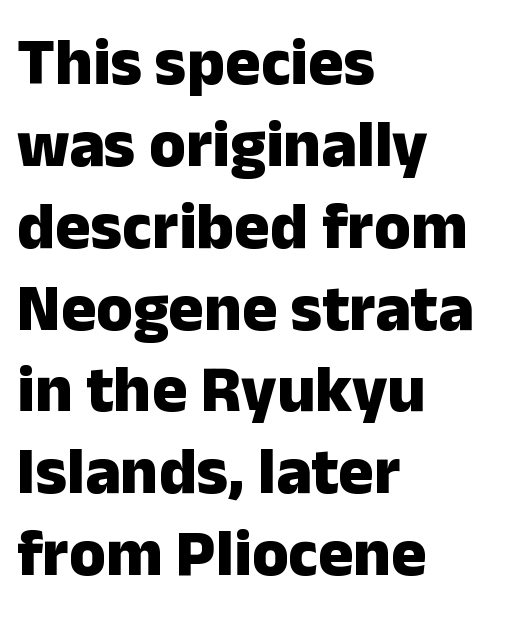
The image shows 66 px heavy sans-serif type, upright; set left-aligned, line spacing 1.24x, normal letter spacing, not underlined; low stroke contrast and a medium x-height.
